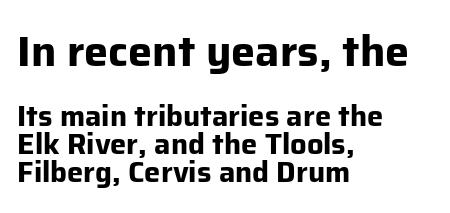
The image shows 43 px bold sans-serif type, upright; set left-aligned, tight line spacing (0.97x), normal letter spacing, not underlined; the first (top) block is 1.48x larger; low stroke contrast and a medium x-height.
